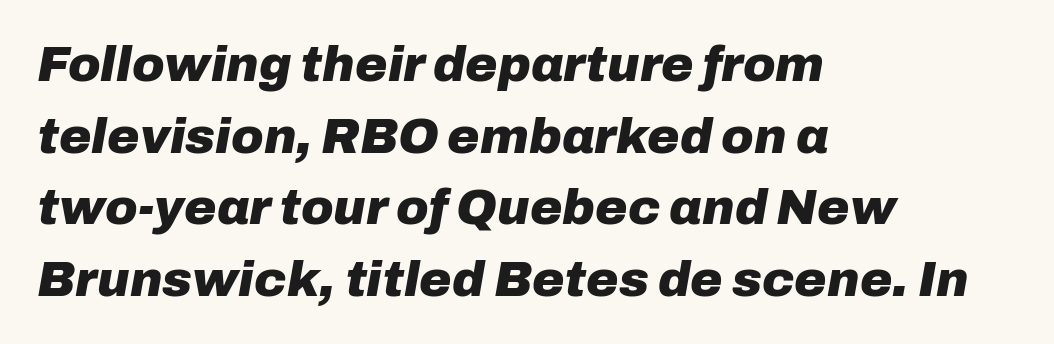
The image shows 49 px heavy type, italic (leaning right); set left-aligned, normal line spacing (1.46x), normal letter spacing, not underlined; low stroke contrast and a medium x-height.
